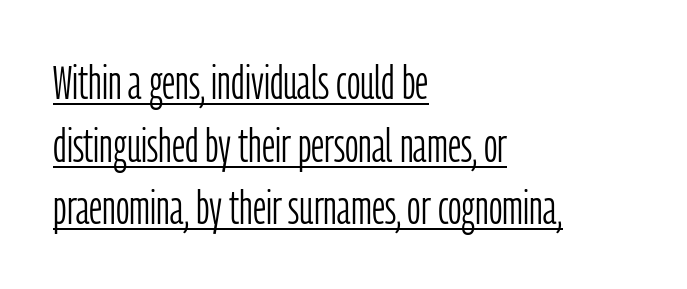
{"serif": "no", "italic": "no", "bold": "no", "weight": "light", "width": "condensed", "stroke_contrast": "low", "x_height": "medium", "monospaced": "no", "underline": "yes", "align": "left", "line_spacing": "normal", "line_spacing_ratio": 1.33, "letter_spacing": "normal", "letter_spacing_em": 0.0, "glyph_px": 47}
